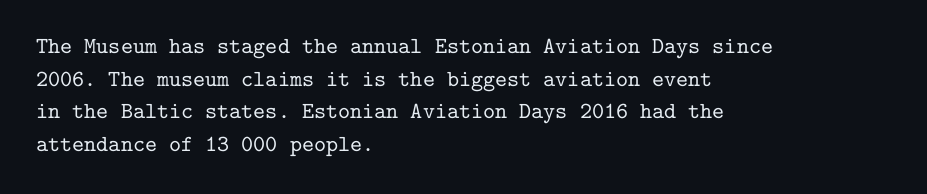
Q: Is the text italic (slanted)? A: No, it is upright.
Q: Is the text underlined? A: No.
Q: How is the paragraph aligned? A: Left-aligned.
Q: Is the spacing between letters normal or unusually wide? A: Normal.
Q: Is the spacing between lines tight, normal or loose? A: Normal.
